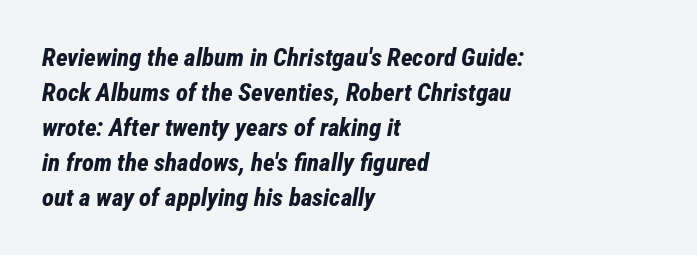
The image shows 25 px bold type, italic (leaning right); set left-aligned, normal line spacing (1.4x), normal letter spacing, not underlined.
